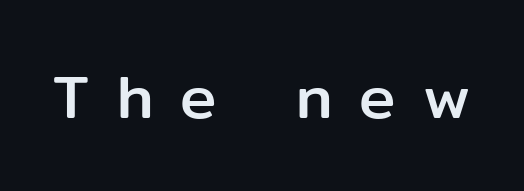
{"serif": "no", "italic": "no", "width": "normal", "stroke_contrast": "low", "x_height": "medium", "monospaced": "no", "underline": "no", "letter_spacing": "wide", "letter_spacing_em": 0.45, "glyph_px": 61}
